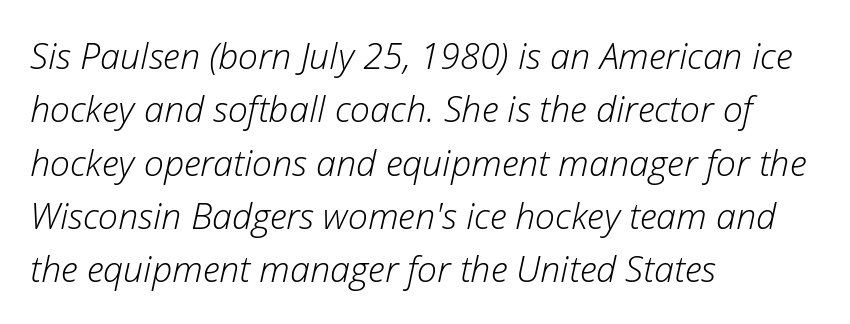
The image shows 36 px light type, italic (leaning right); set left-aligned, normal line spacing (1.48x), normal letter spacing, not underlined; low stroke contrast and a medium x-height.
